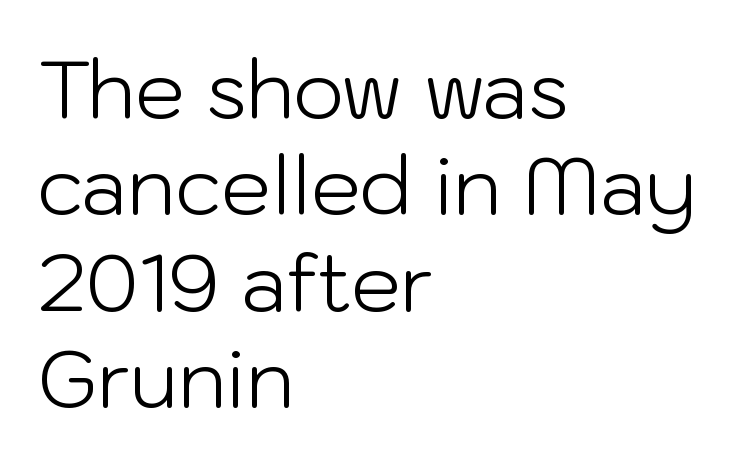
The lettering stays uniformly vertical, giving the passage a roman look. Horizontally, the lines are justified to the leading edge only. Think standard paragraph weight, or any step lighter than that. In terms of letterform style, serifs are entirely absent. This sample has the flowing, uneven cadence of proportional lettering. Nobody touched the tracking dial on this one.
